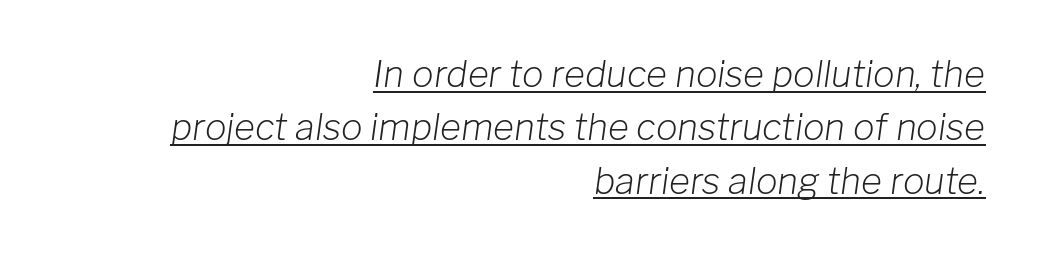
Does a line run under the words? Yes, clearly. Slant detected: the letters are inclined. This sample is right-justified, so line beginnings fall wherever the words allow. Spacing verdict: proportional, widths tailored to each character. Tracking value appears to be zero — textbook default spacing. The space between consecutive lines is moderate.
